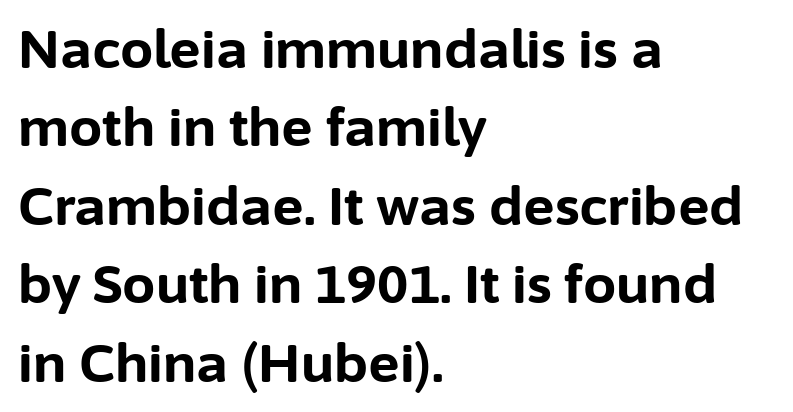
The image shows 53 px bold sans-serif type, upright; set left-aligned, normal line spacing (1.48x), normal letter spacing, not underlined; low stroke contrast and a medium x-height.
